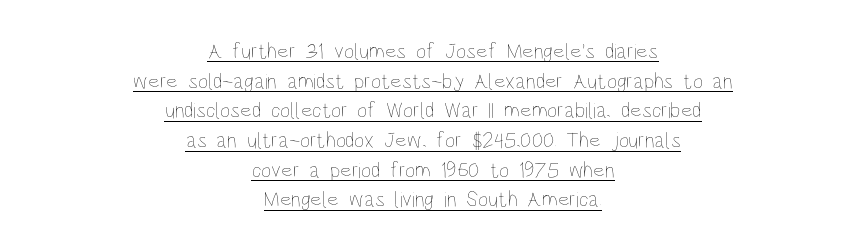
Q: Is the text bold? A: No.
Q: Is the text italic (slanted)? A: No, it is upright.
Q: Is the text underlined? A: Yes.
Q: How is the paragraph aligned? A: Centered.
Q: Is the spacing between letters normal or unusually wide? A: Normal.
Q: Is the spacing between lines tight, normal or loose? A: Normal.
